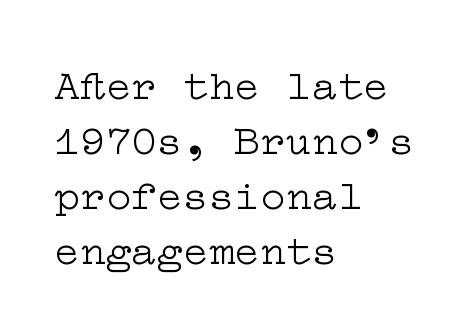
How would I describe the line gaps? Plain and ordinary. Each line starts at the same left margin while the right side varies. The letterforms sit shoulder to shoulder at normal distance. The words here are not underlined. No extra ink here — the face is not bold.
